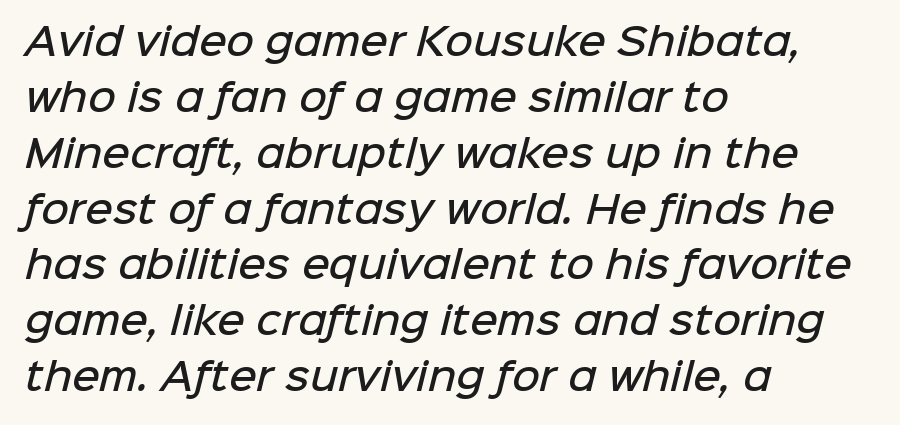
The image shows 38 px semibold sans-serif type; set left-aligned, normal line spacing (1.47x), normal letter spacing, not underlined; low stroke contrast and a medium x-height.
